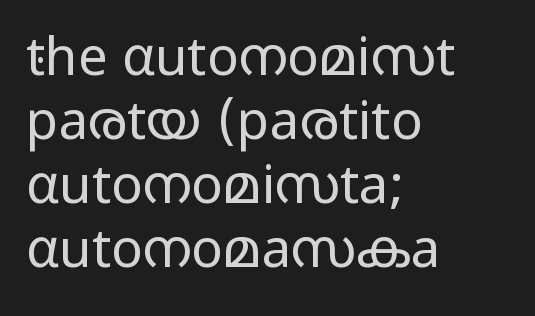
The image shows 53 px regular-weight, wide sans-serif type, upright; set left-aligned, line spacing 1.21x, normal letter spacing, not underlined; low stroke contrast and a medium x-height.
